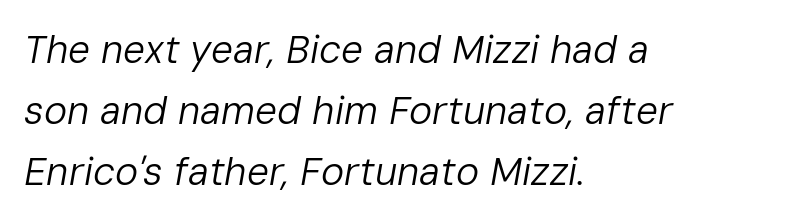
The image shows 39 px regular-weight type, italic (leaning right); set left-aligned, normal line spacing (1.56x), normal letter spacing, not underlined; low stroke contrast and a medium x-height.
